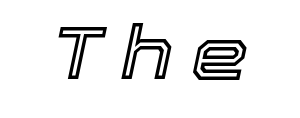
You can tell it's italic because the verticals aren't actually vertical. Rule under the text: the space is simply empty. The horizontal fit of the characters is loose and conspicuously gappy. Do the characters align in a grid? No, the font is proportional.
